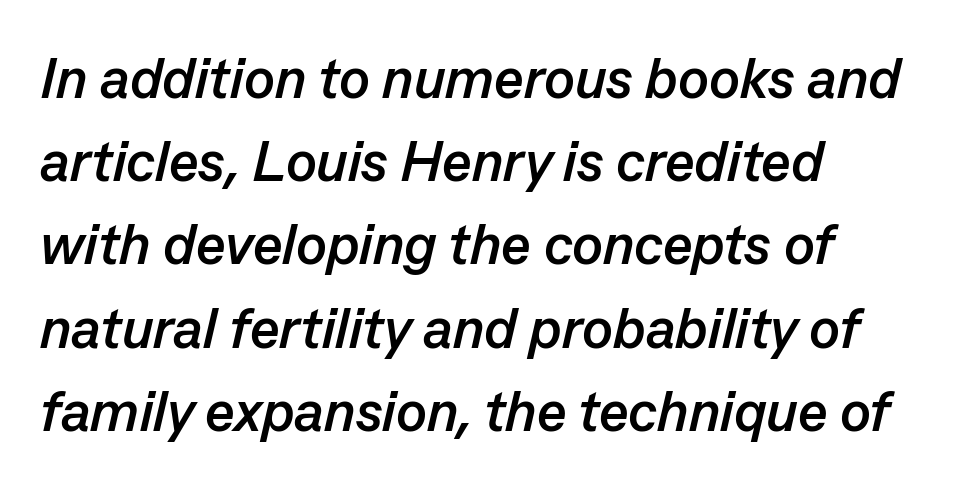
Default kerning and tracking; the words read as compact shapes. Every character sits at an angle, as italics do. Each line starts at the same left margin while the right side varies. Decoration check: the copy has no underline. Its strokes are broad and dark, the hallmark of bold type.
